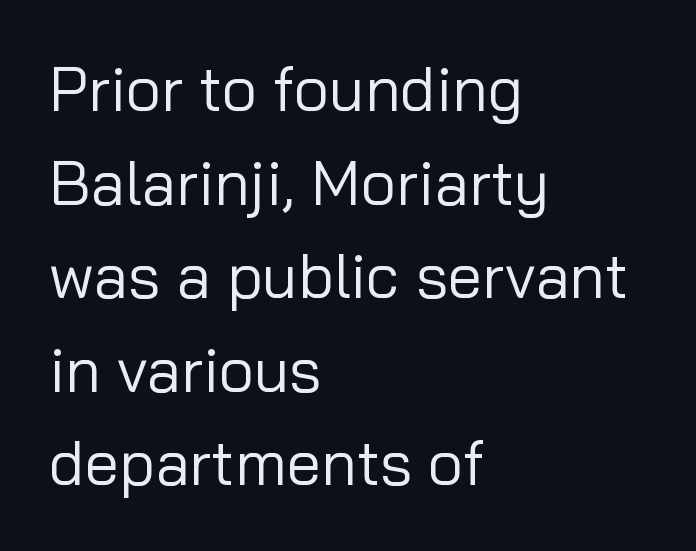
Q: Is the text bold? A: No.
Q: Is the text italic (slanted)? A: No, it is upright.
Q: Is the typeface a serif or a sans-serif typeface? A: Sans-serif.
Q: Is the text underlined? A: No.
Q: How is the paragraph aligned? A: Left-aligned.
Q: Is the spacing between letters normal or unusually wide? A: Normal.
Q: Is the spacing between lines tight, normal or loose? A: Normal.
Q: Width (condensed, normal, or wide)? A: Normal.
Q: Stroke contrast? A: Low.
Q: x-height? A: Medium.
Q: Monospaced? A: No.
